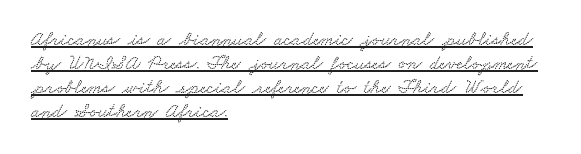
The image shows 20 px text type; set left-aligned, line spacing 1.2x, normal letter spacing, underlined.
